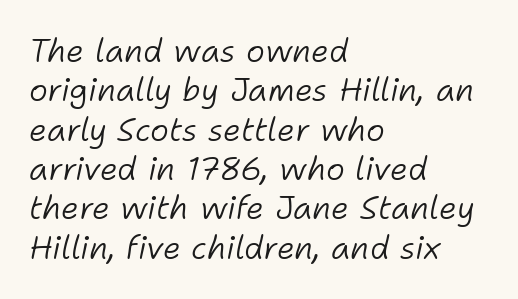
The rendering keeps characters at their native spacing. The gap between lines stays unmarked. The whole block is typeset with a tilt. Proportional: the letters do not fall into vertical columns. The typeface has the unassuming heft of standard copy or less.
